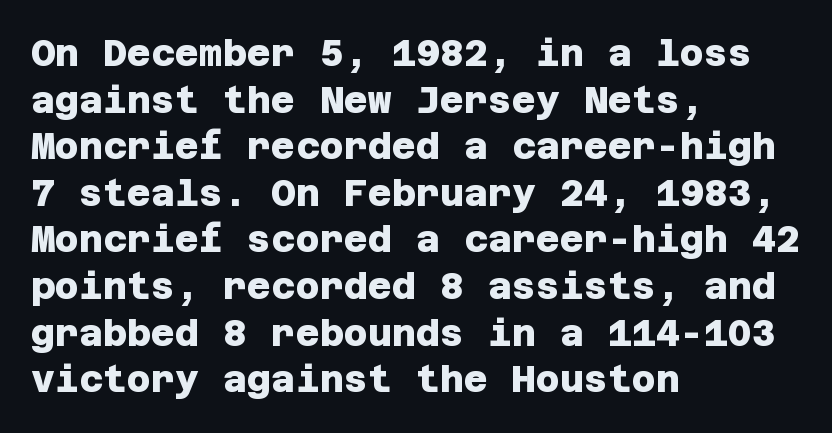
{"serif": "no", "bold": "yes", "weight": "heavy", "width": "normal", "stroke_contrast": "low", "x_height": "large", "underline": "no", "align": "left", "line_spacing": "normal", "line_spacing_ratio": 1.26, "letter_spacing": "normal", "letter_spacing_em": 0.0, "glyph_px": 37}
